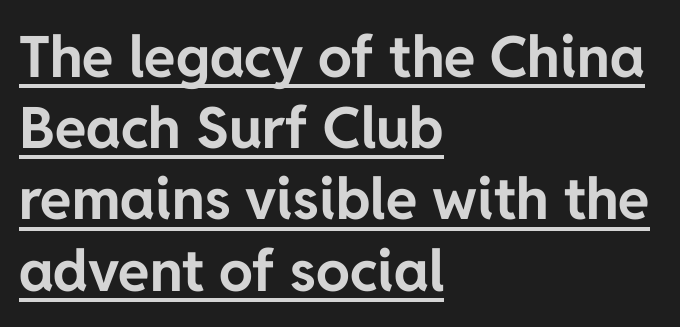
Q: Is the text bold? A: Yes.
Q: Is the text italic (slanted)? A: No, it is upright.
Q: Is the typeface a serif or a sans-serif typeface? A: Sans-serif.
Q: Is the text underlined? A: Yes.
Q: How is the paragraph aligned? A: Left-aligned.
Q: Is the spacing between letters normal or unusually wide? A: Normal.
Q: Is the spacing between lines tight, normal or loose? A: Normal.
Q: Width (condensed, normal, or wide)? A: Normal.
Q: Stroke contrast? A: Low.
Q: x-height? A: Medium.
Q: Monospaced? A: No.
